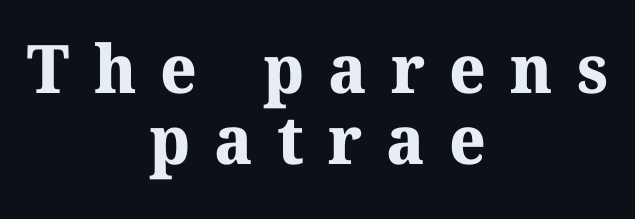
Q: Is the text bold? A: Yes.
Q: Is the typeface a serif or a sans-serif typeface? A: Serif.
Q: Is the text underlined? A: No.
Q: How is the paragraph aligned? A: Centered.
Q: Is the spacing between letters normal or unusually wide? A: Unusually wide.
Q: Is the spacing between lines tight, normal or loose? A: Tight.
Q: Width (condensed, normal, or wide)? A: Normal.
Q: Stroke contrast? A: Medium.
Q: x-height? A: Medium.
Q: Monospaced? A: No.
